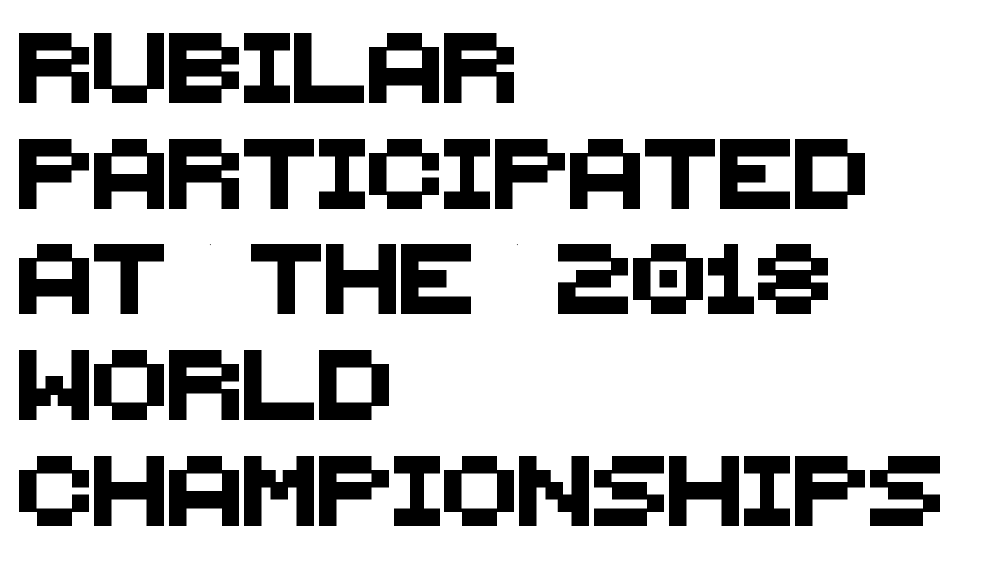
Left-aligned paragraph, ragged on the right. This sample keeps an unexceptional amount of space between lines. Each letter keeps its own natural width here, so spacing adapts to shape. The line texture is even and compact thanks to regular tracking.
